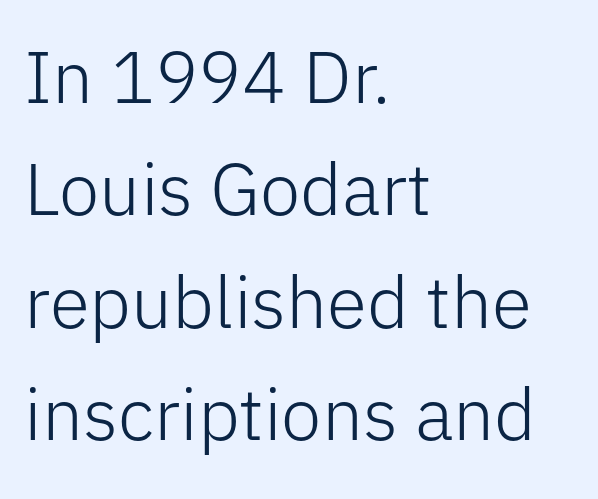
The specimen omits any rule beneath the text block's lines. Grotesque or geometric, the face here clearly has no serifs. Weight: in the light-to-regular range. Notice how descenders clear the ascenders below comfortably — that's standard leading. Horizontally, the lines are justified to the leading edge only.
